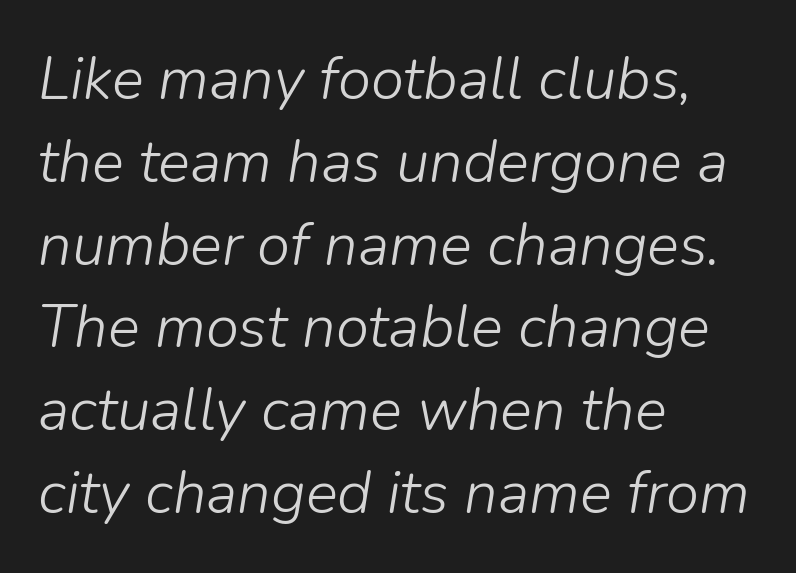
Q: Is the text bold? A: No.
Q: Is the text italic (slanted)? A: Yes, it leans right by about 9 degrees.
Q: Is the text underlined? A: No.
Q: How is the paragraph aligned? A: Left-aligned.
Q: Is the spacing between letters normal or unusually wide? A: Normal.
Q: Is the spacing between lines tight, normal or loose? A: Normal.
Q: Width (condensed, normal, or wide)? A: Normal.
Q: Stroke contrast? A: Low.
Q: x-height? A: Medium.
Q: Monospaced? A: No.
